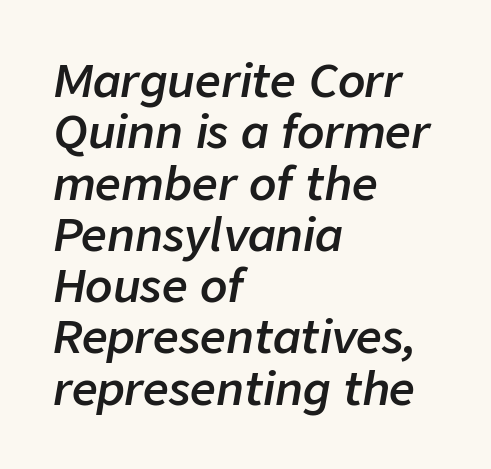
The image shows 45 px semibold type, italic (leaning right); set left-aligned, tight line spacing (1.14x), normal letter spacing, not underlined; low stroke contrast and a medium x-height.
